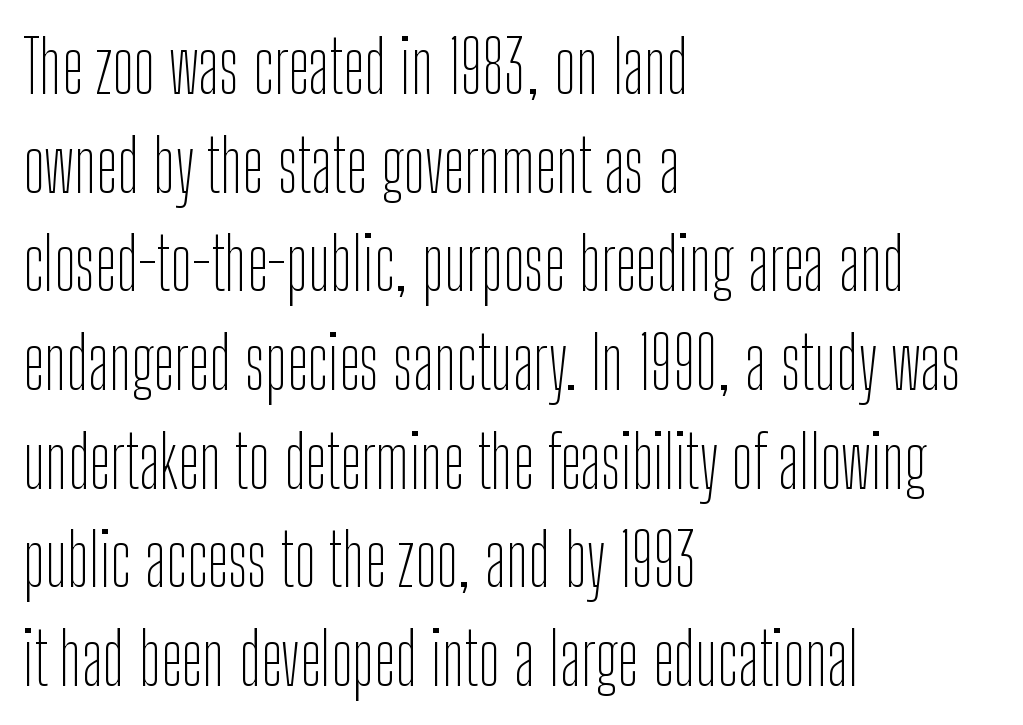
The image shows 72 px thin, condensed sans-serif type, upright; set left-aligned, normal line spacing (1.37x), normal letter spacing, not underlined; low stroke contrast and a medium x-height.
